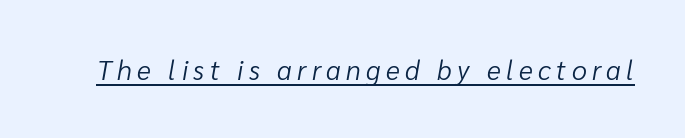
{"italic": "yes", "lean": "right", "slant_degrees": 10, "bold": "no", "underline": "yes", "letter_spacing": "wide", "letter_spacing_em": 0.2, "glyph_px": 27}
